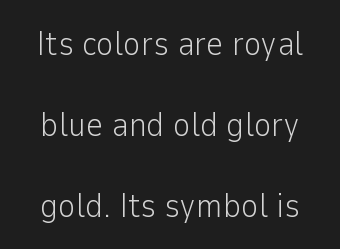
{"serif": "no", "italic": "no", "bold": "no", "weight": "light", "width": "normal", "stroke_contrast": "low", "x_height": "medium", "monospaced": "no", "underline": "no", "line_spacing": "loose", "line_spacing_ratio": 2.38, "letter_spacing": "normal", "letter_spacing_em": 0.0, "glyph_px": 34}
